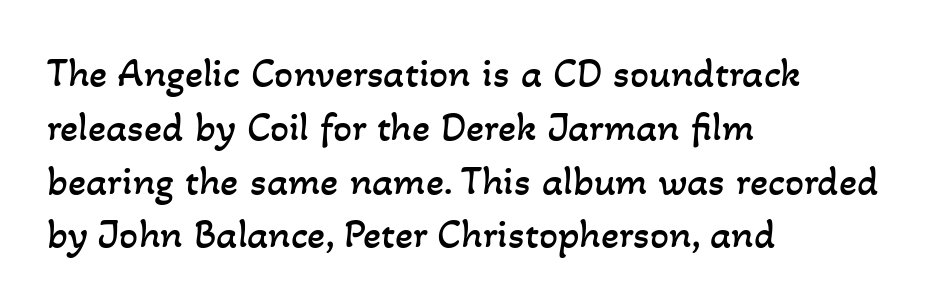
{"bold": "no", "weight": "regular", "width": "normal", "stroke_contrast": "low", "x_height": "small", "monospaced": "no", "underline": "no", "align": "left", "line_spacing": "normal", "line_spacing_ratio": 1.28, "letter_spacing": "normal", "letter_spacing_em": 0.0, "glyph_px": 42}
